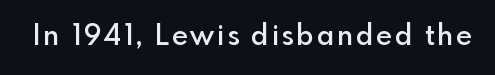
The image shows 28 px semibold sans-serif type, upright; set not underlined; a small x-height.
